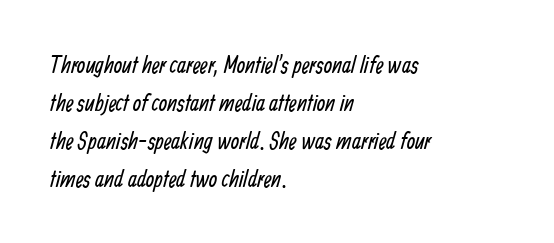
Q: Is the text bold? A: No.
Q: Is the text underlined? A: No.
Q: How is the paragraph aligned? A: Left-aligned.
Q: Is the spacing between letters normal or unusually wide? A: Normal.
Q: Is the spacing between lines tight, normal or loose? A: Normal.
